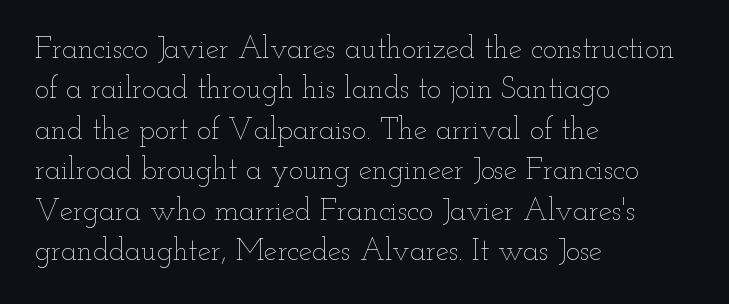
The image shows 30 px thin, wide type, upright; set left-aligned, normal line spacing (1.35x), normal letter spacing, not underlined; low stroke contrast and a small x-height.
